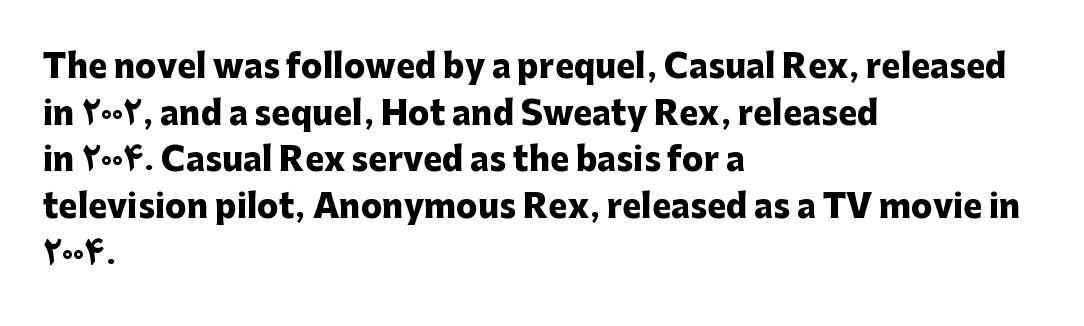
Compared with a centered layout, this one pins lines to the left instead. The type family on display is of the sans-serif kind. The specimen omits any rule beneath the text block's lines. Compared with typical paragraphs, the rows here are spaced about the same. Plenty of ink on the page — the face is bold.
